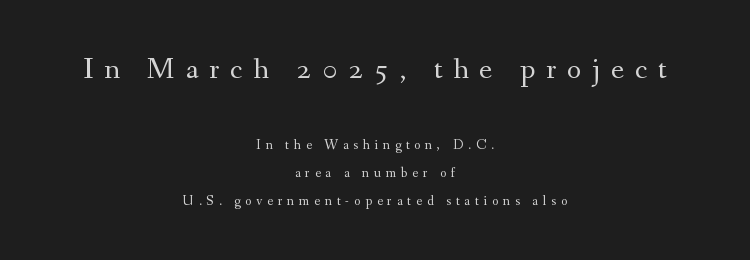
Short note: letters widely spaced. Note: larger setting up top, smaller setting below. The typesetting does not lean heavy: it is not bold. A serif font was chosen for this passage. Do the characters align in a grid? No, the font is proportional.
